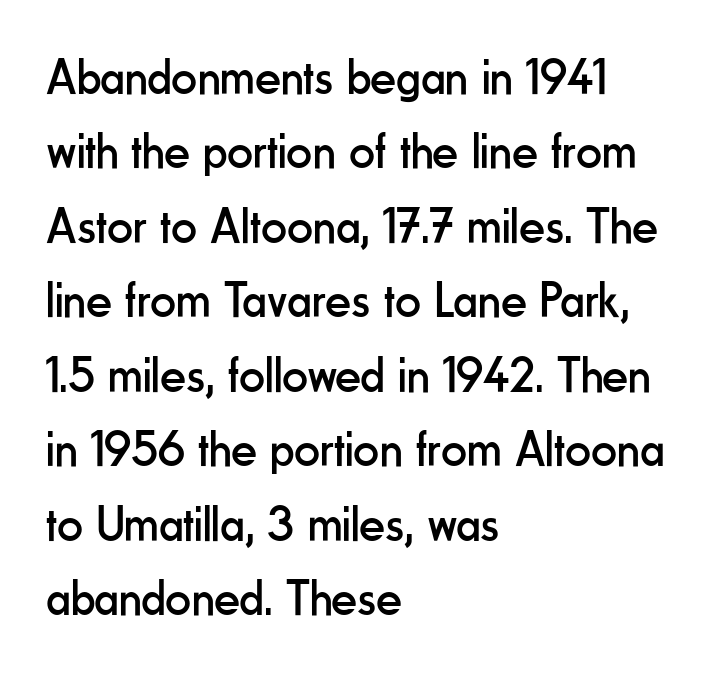
The image shows 51 px regular-weight, condensed sans-serif type, upright; set left-aligned, normal line spacing (1.46x), normal letter spacing, not underlined; low stroke contrast and a small x-height.
